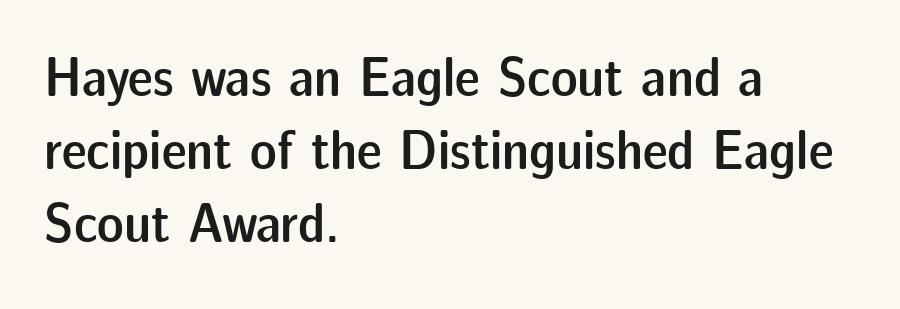
The image shows 56 px semibold sans-serif type, upright; set left-aligned, normal line spacing (1.3x), normal letter spacing, not underlined; low stroke contrast and a medium x-height.
